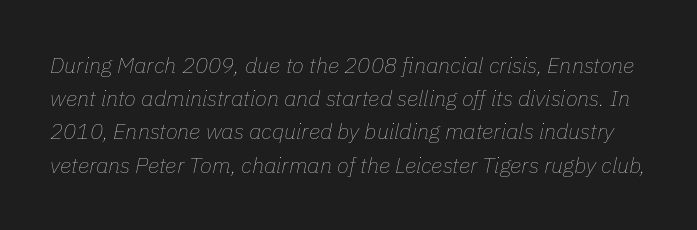
Nothing heavy about these letters — not bold at all. In terms of posture, this sample is oblique. Standard letterfit; no display-style spreading of the glyphs. Letters rest on an invisible, unmarked baseline. The leading is moderate, giving the passage an even texture.
